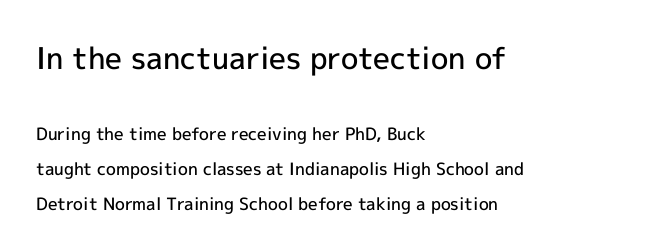
Q: Is the text bold? A: Semi-bold.
Q: Is the text italic (slanted)? A: No, it is upright.
Q: Is the typeface a serif or a sans-serif typeface? A: Sans-serif.
Q: Is the text underlined? A: No.
Q: How is the paragraph aligned? A: Left-aligned.
Q: Is the spacing between letters normal or unusually wide? A: Normal.
Q: Is the spacing between lines tight, normal or loose? A: Loose.
Q: Which block of text is set in a larger size, the first (top) or the second (bottom)? A: The first (top) one.
Q: Width (condensed, normal, or wide)? A: Normal.
Q: x-height? A: Medium.
Q: Monospaced? A: No.
